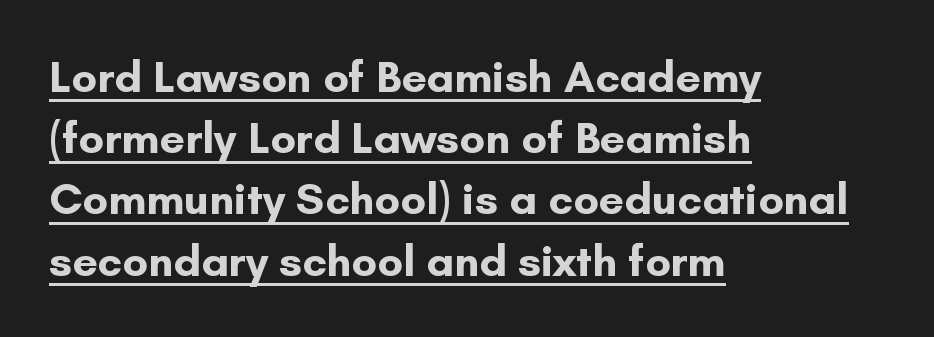
This sample uses an upright cut, with every glyph sitting square on the baseline. The face used here is rendered with its standard letterfit. Look at the bottom of the vertical strokes: they stop flat, with no serifs. Chunky letters — that's bold for sure. Which margin do the lines hug? The left one — the right edge is uneven.
